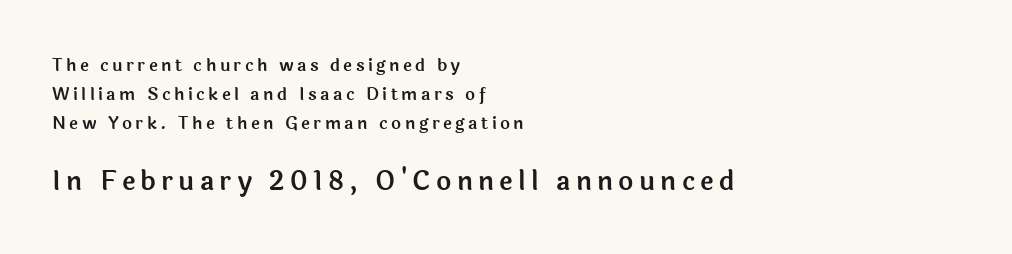
Q: Is the text italic (slanted)? A: No, it is upright.
Q: Is the text underlined? A: No.
Q: How is the paragraph aligned? A: Left-aligned.
Q: Is the spacing between letters normal or unusually wide? A: Unusually wide.
Q: Which block of text is set in a larger size, the first (top) or the second (bottom)? A: The second (bottom) one.
